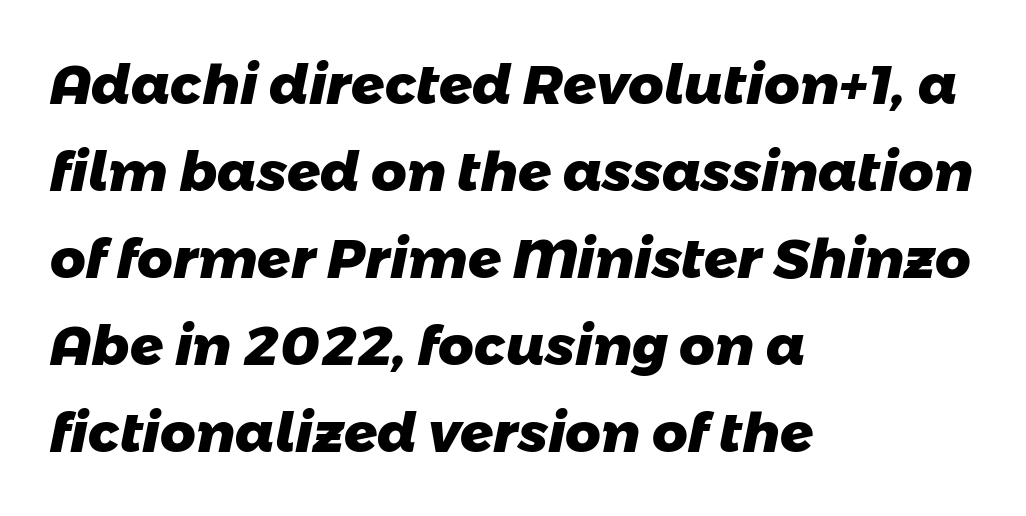
The image shows 55 px heavy sans-serif type; set left-aligned, normal line spacing (1.58x), normal letter spacing, not underlined; low stroke contrast and a medium x-height.
